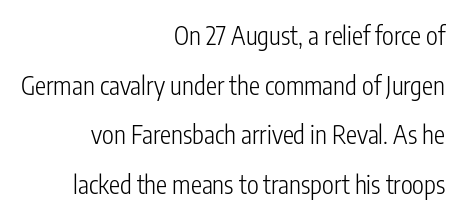
Q: Is the text bold? A: No.
Q: Is the text italic (slanted)? A: No, it is upright.
Q: Is the text underlined? A: No.
Q: How is the paragraph aligned? A: Right-aligned.
Q: Is the spacing between letters normal or unusually wide? A: Normal.
Q: Is the spacing between lines tight, normal or loose? A: Loose.
